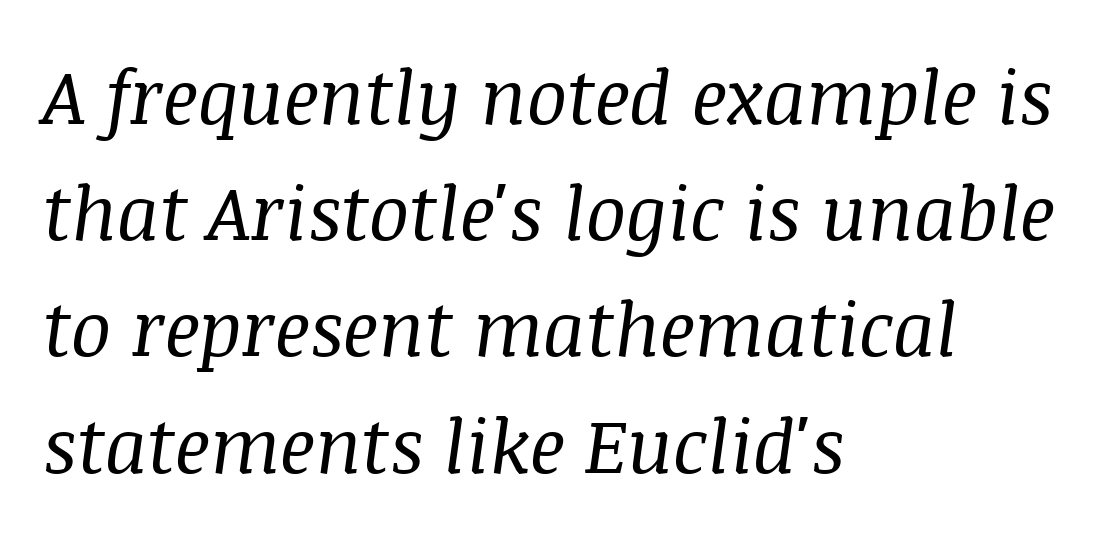
{"serif": "yes", "italic": "yes", "lean": "right", "slant_degrees": 8, "bold": "no", "weight": "regular", "width": "normal", "stroke_contrast": "medium", "x_height": "large", "monospaced": "no", "underline": "no", "align": "left", "line_spacing": "normal", "line_spacing_ratio": 1.55, "letter_spacing": "normal", "letter_spacing_em": 0.0, "glyph_px": 75}
